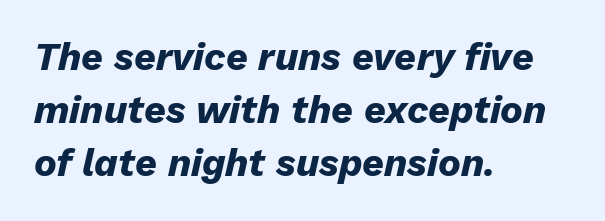
One glance says typical: line gaps are just what's usual. The space directly below the letters is spotless. Observe the ordinary spacing: letters are neighbours, not strangers. On the weight axis this lands at bold, roughly 700. Rendered with sloped, italic letterforms. Looks like regular typesetting: each glyph gets only the width it needs.
